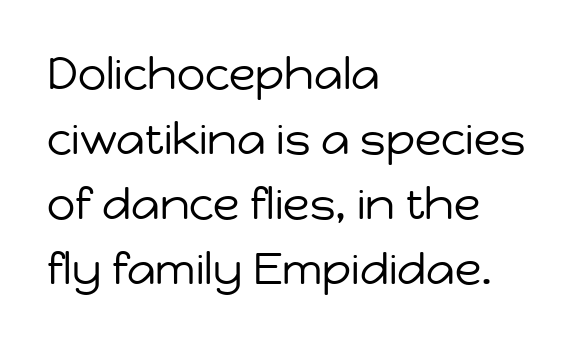
The image shows 44 px regular-weight sans-serif type, upright; set left-aligned, normal line spacing (1.48x), normal letter spacing, not underlined; low stroke contrast and a medium x-height.
